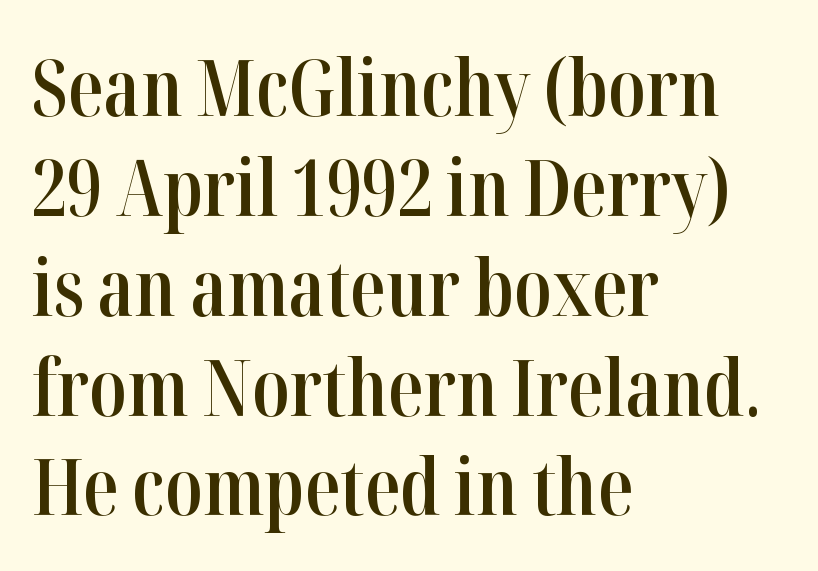
{"serif": "yes", "italic": "no", "bold": "semi", "weight": "semibold", "width": "condensed", "stroke_contrast": "high", "x_height": "medium", "monospaced": "no", "underline": "no", "align": "left", "line_spacing": "normal", "line_spacing_ratio": 1.28, "letter_spacing": "normal", "letter_spacing_em": 0.0, "glyph_px": 78}
